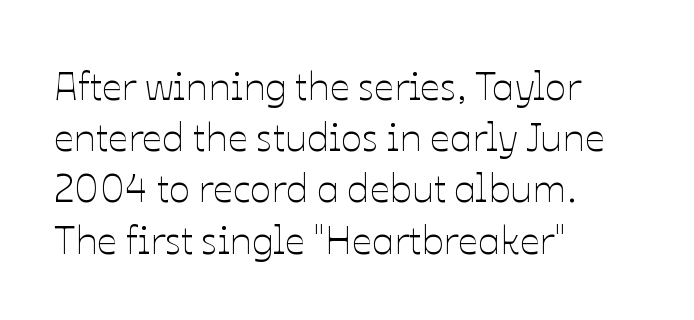
A clean baseline with only descenders dipping below it. The type is set solid horizontally, with unmodified tracking. Is there any slant? The stems are plumb. The rendering uses natural spacing where letterforms have individual widths. Baseline-to-baseline distance is the conventional proportion of letter height. The paragraph shown leans on its left margin.
